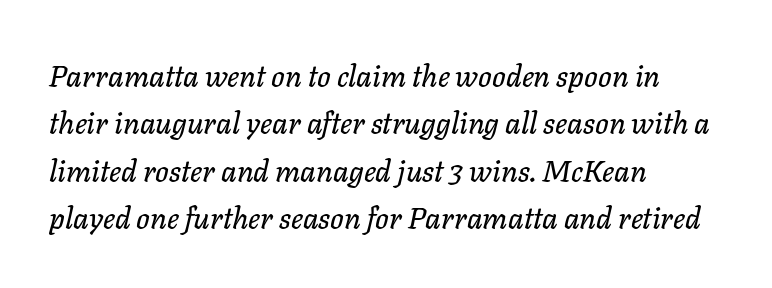
The paragraph has a hard left edge and a soft right edge. The gap between lines stays unmarked. Looks like regular typesetting: each glyph gets only the width it needs. Yep, that's italic — everything's leaning. Spacing between characters is what you'd get straight out of the box.
